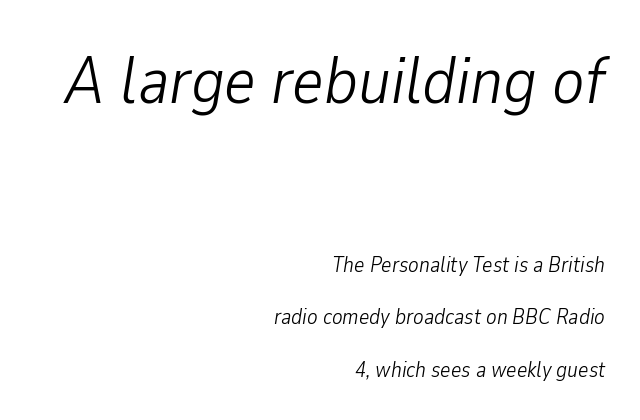
The image shows 67 px light, condensed type, italic (leaning right); set right-aligned, loose line spacing (2.39x), normal letter spacing, not underlined; the first (top) block is 3.05x larger; low stroke contrast and a medium x-height.
